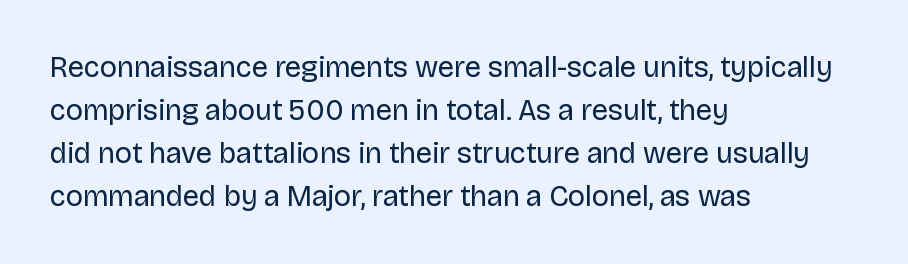
The image shows 29 px regular-weight sans-serif type, upright; set left-aligned, normal line spacing (1.48x), normal letter spacing, not underlined; low stroke contrast and a large x-height.
